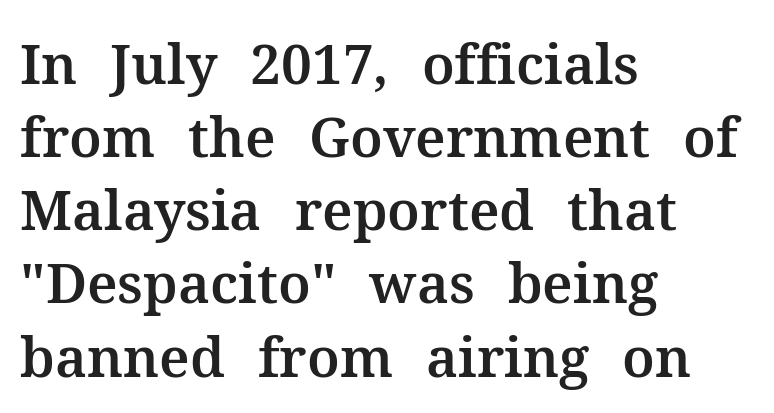
Compared with typical body copy, the letter spacing here is the same. This rendering uses left alignment, leaving the right contour irregular. Lines of text with bare space underneath. The leading is moderate, giving the passage an even texture. Regarding serifs, this sample has them. This sample has the flowing, uneven cadence of proportional lettering.
